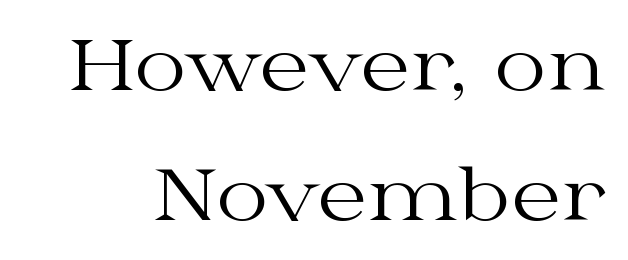
The letters sit at their default tracking, neither squeezed nor spread. Nope, not italic — everything's standing straight. Decoration check: the copy has no underline. Proportional: the letters do not fall into vertical columns.
